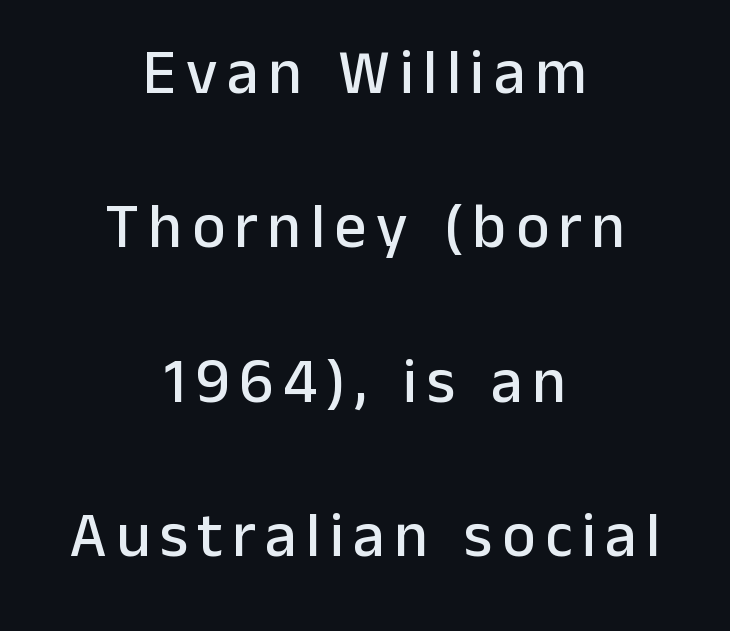
These lines were composed using upright roman letters. Decoration check: the copy has no underline. Stroke terminals: plain, sans-serif. You could not count columns in this text — the font is proportionally spaced. The designer dialed line spacing up above the default. A centered setting, common on invitations and titles, is used for this passage.
